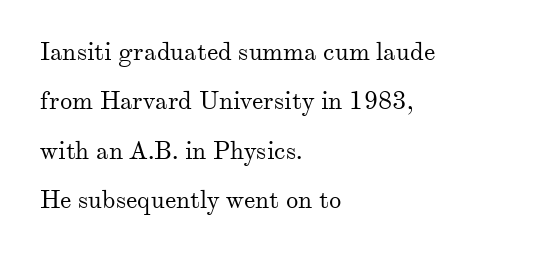
Q: Is the text bold? A: No.
Q: Is the text italic (slanted)? A: No, it is upright.
Q: Is the text underlined? A: No.
Q: How is the paragraph aligned? A: Left-aligned.
Q: Is the spacing between letters normal or unusually wide? A: Normal.
Q: Is the spacing between lines tight, normal or loose? A: Loose.
